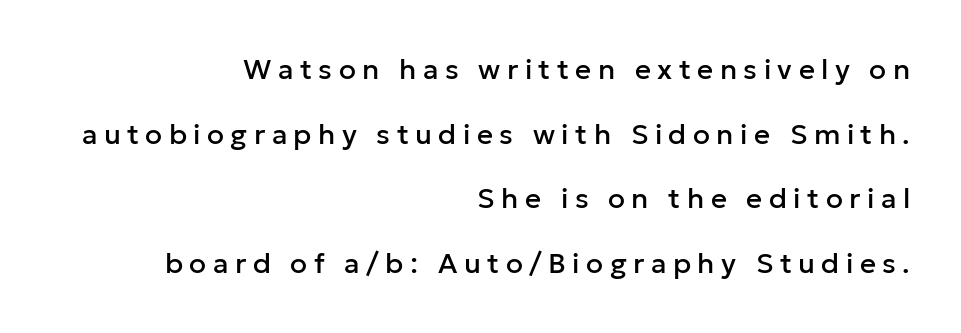
{"serif": "no", "italic": "no", "width": "normal", "stroke_contrast": "low", "x_height": "medium", "monospaced": "no", "underline": "no", "align": "right", "line_spacing": "loose", "line_spacing_ratio": 2.31, "letter_spacing": "wide", "letter_spacing_em": 0.23, "glyph_px": 28}
